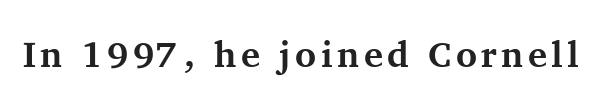
The image shows 36 px bold serif type, upright; set not underlined; medium stroke contrast and a medium x-height.
